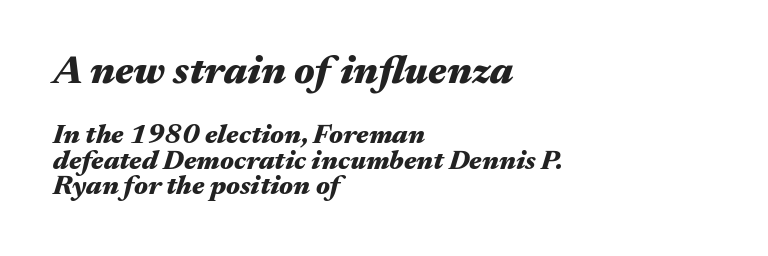
{"italic": "yes", "lean": "right", "slant_degrees": 17, "bold": "yes", "weight": "heavy", "width": "wide", "stroke_contrast": "medium", "x_height": "medium", "monospaced": "no", "underline": "no", "align": "left", "line_spacing": "tight", "line_spacing_ratio": 0.95, "letter_spacing": "normal", "letter_spacing_em": 0.0, "larger_block": "first", "size_ratio": 1.48, "glyph_px": 40}
